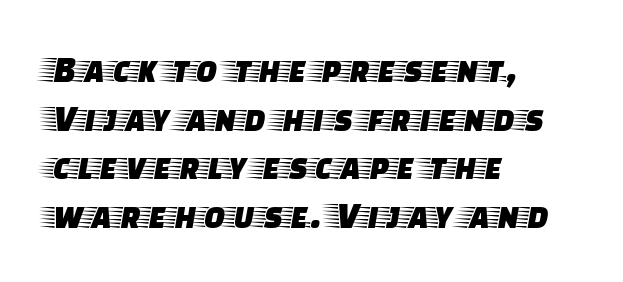
The image shows 39 px wide serif type; set left-aligned, normal line spacing (1.25x), normal letter spacing, not underlined; low stroke contrast and a large x-height.
